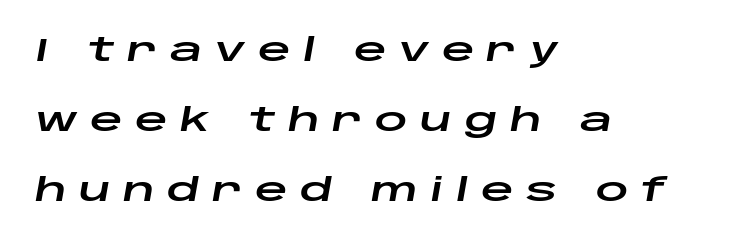
The image shows 32 px wide type, italic (leaning right); set left-aligned, loose line spacing (2.18x), unusually wide letter spacing (+0.39 em), not underlined; low stroke contrast and a large x-height.
